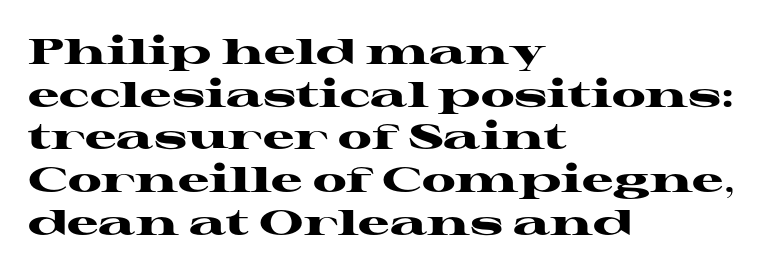
Q: Is the text bold? A: Yes.
Q: Is the text italic (slanted)? A: No, it is upright.
Q: Is the typeface a serif or a sans-serif typeface? A: Serif.
Q: Is the text underlined? A: No.
Q: How is the paragraph aligned? A: Left-aligned.
Q: Is the spacing between letters normal or unusually wide? A: Normal.
Q: Width (condensed, normal, or wide)? A: Wide.
Q: Stroke contrast? A: High.
Q: x-height? A: Medium.
Q: Monospaced? A: No.
